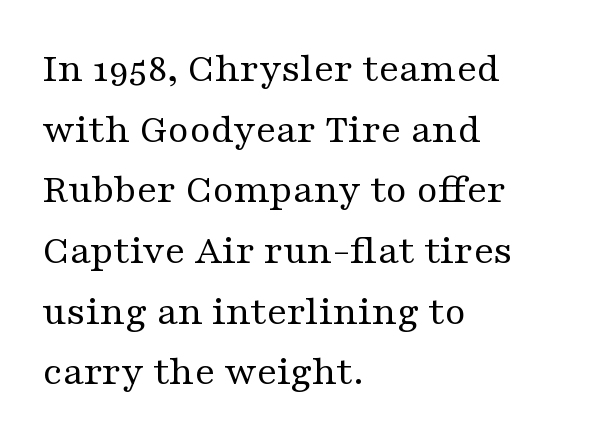
{"serif": "yes", "italic": "no", "bold": "no", "weight": "regular", "width": "wide", "stroke_contrast": "medium", "x_height": "medium", "monospaced": "no", "underline": "no", "align": "left", "line_spacing": "normal", "line_spacing_ratio": 1.41, "letter_spacing": "normal", "letter_spacing_em": 0.0, "glyph_px": 43}
